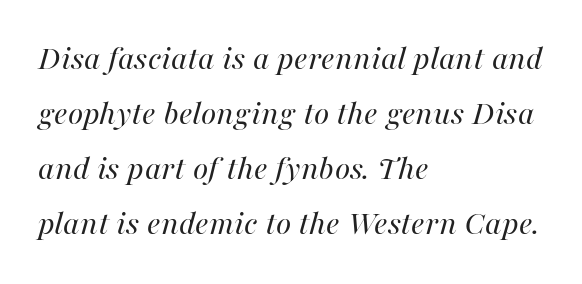
Q: Is the text bold? A: No.
Q: Is the text italic (slanted)? A: Yes, it leans right by about 16 degrees.
Q: Is the text underlined? A: No.
Q: How is the paragraph aligned? A: Left-aligned.
Q: Is the spacing between letters normal or unusually wide? A: Normal.
Q: Is the spacing between lines tight, normal or loose? A: Normal.
Q: Width (condensed, normal, or wide)? A: Normal.
Q: Stroke contrast? A: High.
Q: x-height? A: Medium.
Q: Monospaced? A: No.
